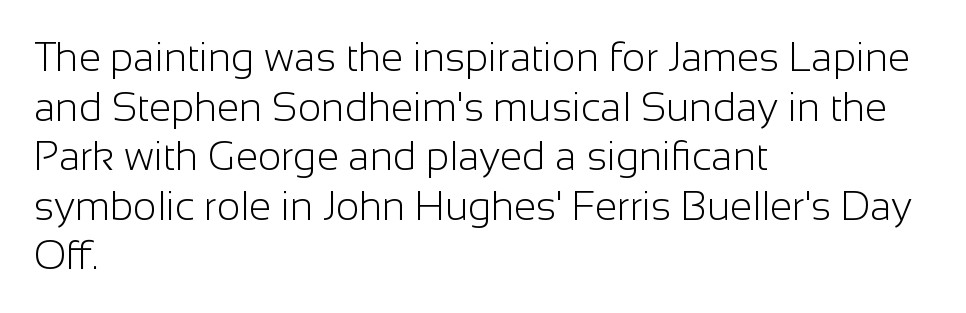
{"serif": "no", "italic": "no", "bold": "no", "weight": "light", "width": "normal", "stroke_contrast": "low", "x_height": "medium", "monospaced": "no", "underline": "no", "align": "left", "line_spacing_ratio": 1.24, "letter_spacing": "normal", "letter_spacing_em": 0.0, "glyph_px": 40}
